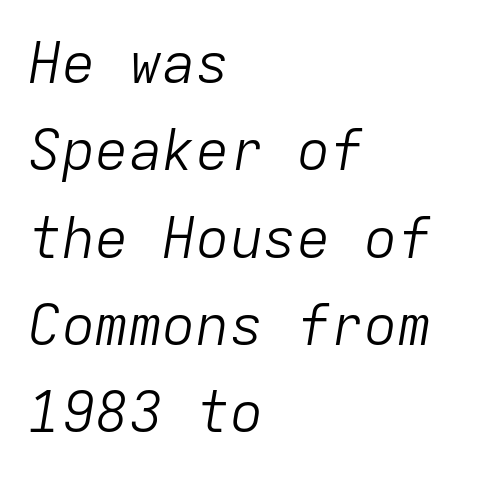
{"italic": "yes", "lean": "right", "slant_degrees": 9, "bold": "no", "weight": "light", "width": "normal", "stroke_contrast": "low", "x_height": "medium", "monospaced": "yes", "underline": "no", "align": "left", "line_spacing": "normal", "line_spacing_ratio": 1.56, "letter_spacing": "normal", "letter_spacing_em": 0.0, "glyph_px": 56}
